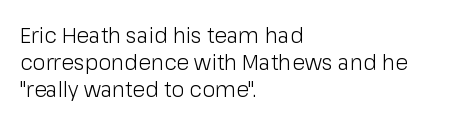
The passage shown is not underscored anywhere. Summary of vertical rhythm: regular, with standard interline spacing. The rag falls on the right side of this text block. Notice how the stems are strictly vertical — no italics here. Vertical stems look standard width or narrower in stroke.
